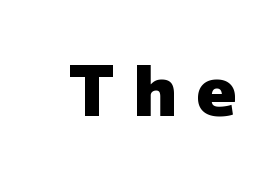
Q: Is the text bold? A: Yes.
Q: Is the text italic (slanted)? A: No, it is upright.
Q: Is the typeface a serif or a sans-serif typeface? A: Sans-serif.
Q: Is the text underlined? A: No.
Q: Is the spacing between letters normal or unusually wide? A: Unusually wide.
Q: Width (condensed, normal, or wide)? A: Normal.
Q: Stroke contrast? A: Low.
Q: x-height? A: Medium.
Q: Monospaced? A: No.
